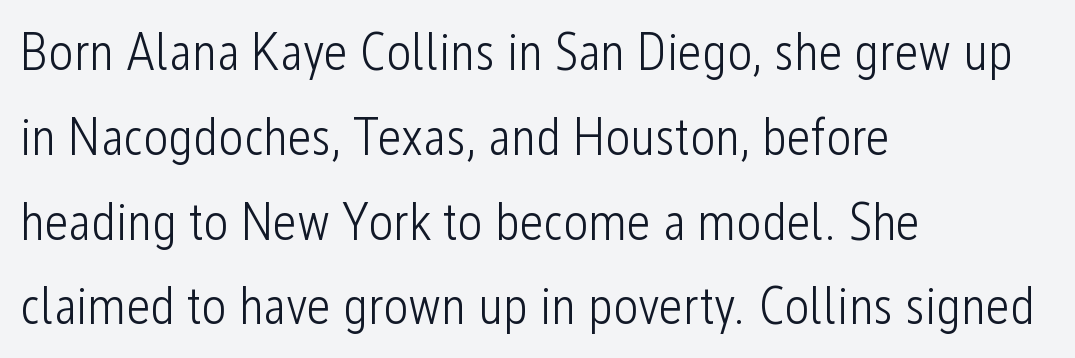
Q: Is the text bold? A: No.
Q: Is the text italic (slanted)? A: No, it is upright.
Q: Is the typeface a serif or a sans-serif typeface? A: Sans-serif.
Q: Is the text underlined? A: No.
Q: How is the paragraph aligned? A: Left-aligned.
Q: Is the spacing between letters normal or unusually wide? A: Normal.
Q: Is the spacing between lines tight, normal or loose? A: Normal.
Q: Width (condensed, normal, or wide)? A: Condensed.
Q: Stroke contrast? A: Low.
Q: x-height? A: Medium.
Q: Monospaced? A: No.
